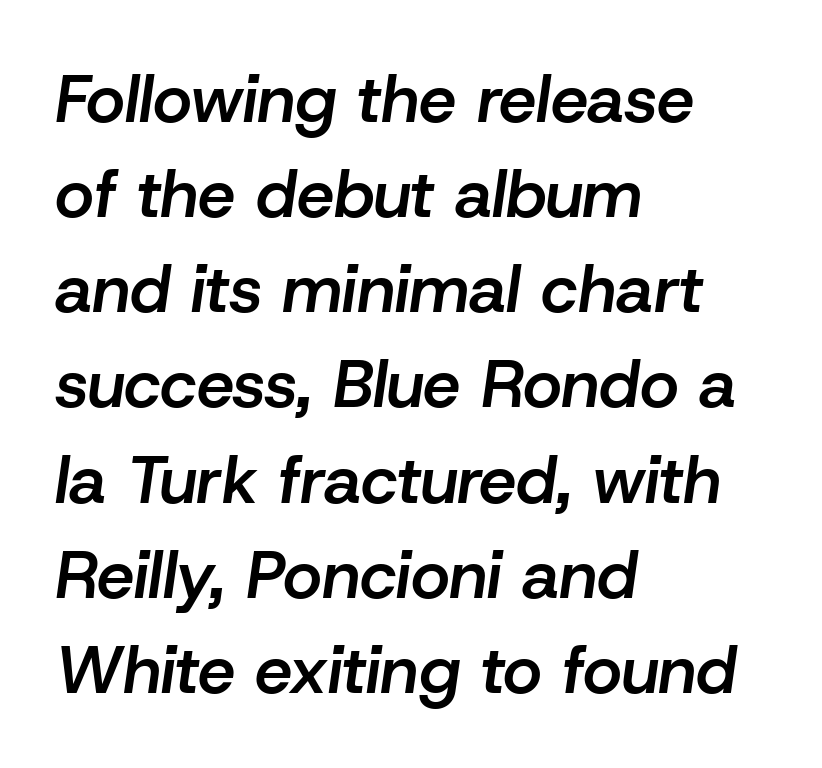
The image shows 67 px semibold type, italic (leaning right); set left-aligned, normal line spacing (1.42x), normal letter spacing, not underlined; low stroke contrast and a medium x-height.
